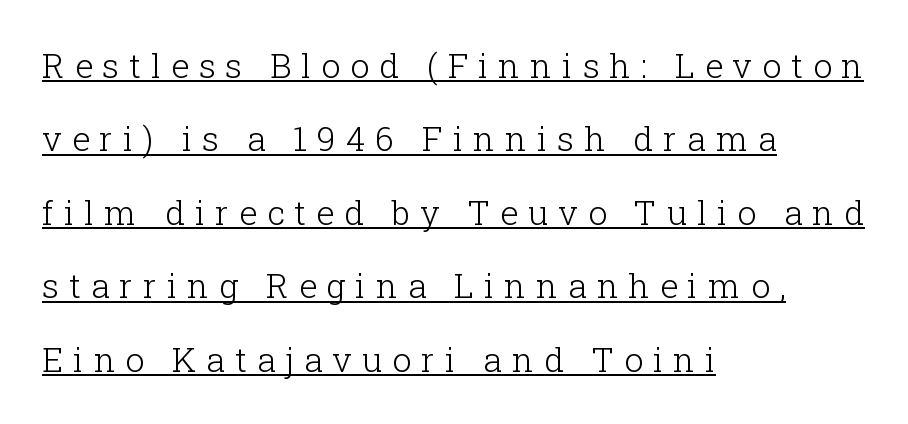
Q: Is the text bold? A: No.
Q: Is the text italic (slanted)? A: No, it is upright.
Q: Is the typeface a serif or a sans-serif typeface? A: Serif.
Q: Is the text underlined? A: Yes.
Q: How is the paragraph aligned? A: Left-aligned.
Q: Is the spacing between letters normal or unusually wide? A: Unusually wide.
Q: Is the spacing between lines tight, normal or loose? A: Loose.
Q: Width (condensed, normal, or wide)? A: Normal.
Q: Stroke contrast? A: Low.
Q: x-height? A: Medium.
Q: Monospaced? A: No.
